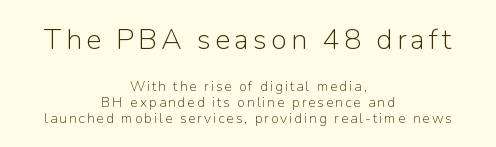
{"serif": "no", "italic": "no", "bold": "no", "weight": "light", "width": "normal", "stroke_contrast": "low", "x_height": "medium", "monospaced": "no", "underline": "no", "align": "center", "line_spacing": "tight", "line_spacing_ratio": 1.15, "larger_block": "first", "size_ratio": 2.07, "glyph_px": 29}
